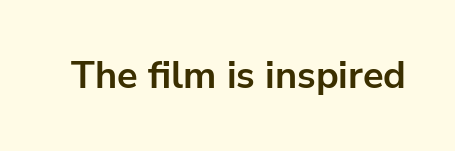
{"serif": "no", "italic": "no", "bold": "yes", "weight": "bold", "width": "normal", "stroke_contrast": "low", "x_height": "medium", "monospaced": "no", "underline": "no", "letter_spacing": "normal", "letter_spacing_em": 0.0, "glyph_px": 38}
